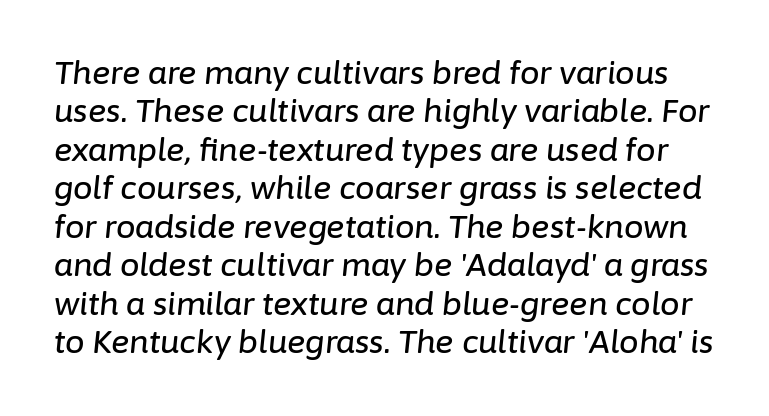
The image shows 31 px text type, italic (leaning right); set line spacing 1.24x, normal letter spacing, not underlined; low stroke contrast and a medium x-height.
